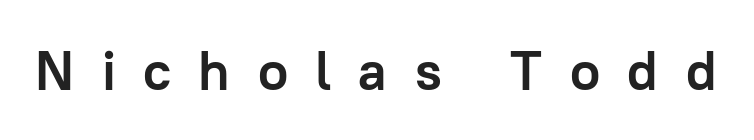
Upright lettering throughout. Varying glyph widths throughout — classic text-font behaviour. Does the type have serifs? No, each stem ends abruptly. There is plenty of visible air inserted between adjacent glyphs.
